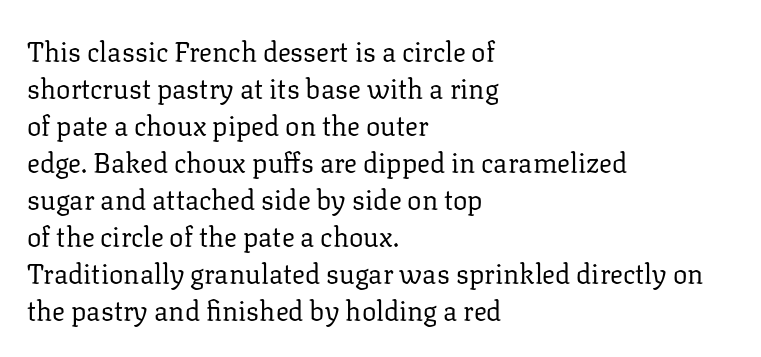
{"italic": "no", "bold": "no", "underline": "no", "align": "left", "line_spacing": "normal", "line_spacing_ratio": 1.37, "letter_spacing": "normal", "letter_spacing_em": 0.0, "glyph_px": 27}
